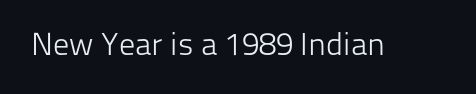
{"serif": "no", "italic": "no", "bold": "no", "weight": "light", "width": "normal", "stroke_contrast": "low", "x_height": "medium", "monospaced": "no", "underline": "no", "letter_spacing": "normal", "letter_spacing_em": 0.0, "glyph_px": 32}
